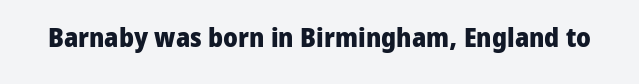
Q: Is the text bold? A: Yes.
Q: Is the text italic (slanted)? A: No, it is upright.
Q: Is the text underlined? A: No.
Q: Is the spacing between letters normal or unusually wide? A: Normal.
